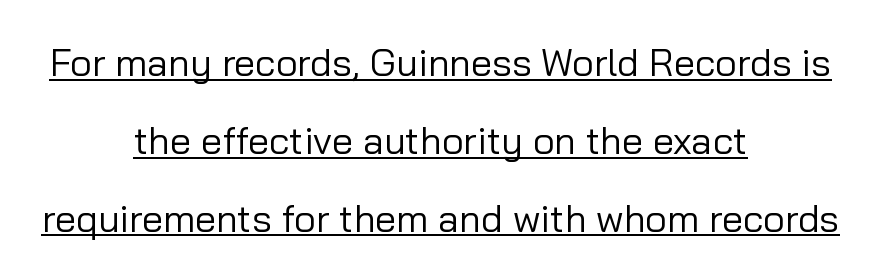
Q: Is the text bold? A: No.
Q: Is the text italic (slanted)? A: No, it is upright.
Q: Is the typeface a serif or a sans-serif typeface? A: Sans-serif.
Q: Is the text underlined? A: Yes.
Q: How is the paragraph aligned? A: Centered.
Q: Is the spacing between letters normal or unusually wide? A: Normal.
Q: Is the spacing between lines tight, normal or loose? A: Loose.
Q: Width (condensed, normal, or wide)? A: Normal.
Q: Stroke contrast? A: Low.
Q: x-height? A: Medium.
Q: Monospaced? A: No.
